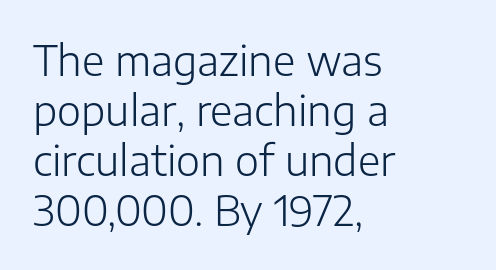
Q: Is the text bold? A: No.
Q: Is the text italic (slanted)? A: No, it is upright.
Q: Is the typeface a serif or a sans-serif typeface? A: Sans-serif.
Q: Is the text underlined? A: No.
Q: How is the paragraph aligned? A: Left-aligned.
Q: Is the spacing between letters normal or unusually wide? A: Normal.
Q: Width (condensed, normal, or wide)? A: Normal.
Q: Stroke contrast? A: Low.
Q: x-height? A: Medium.
Q: Monospaced? A: No.
